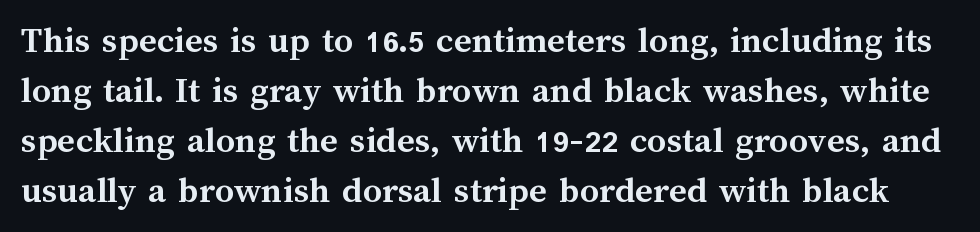
Q: Is the text bold? A: Yes.
Q: Is the text italic (slanted)? A: No, it is upright.
Q: Is the text underlined? A: No.
Q: Is the spacing between letters normal or unusually wide? A: Normal.
Q: Is the spacing between lines tight, normal or loose? A: Normal.
Q: Width (condensed, normal, or wide)? A: Normal.
Q: Stroke contrast? A: Medium.
Q: x-height? A: Medium.
Q: Monospaced? A: No.
